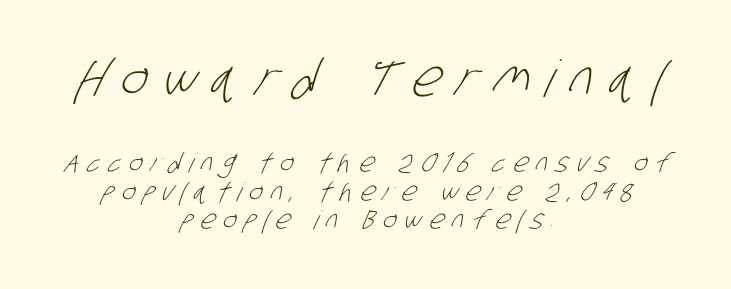
The font is comparable to plain body text, perhaps lighter. This sample uses a sans-serif face. Here the designer chose a conventional face with non-uniform glyph widths. Vertical spacing — tight. The foot of each line stays bare and open. Loose tracking; the words dissolve into strings of separated letters.
